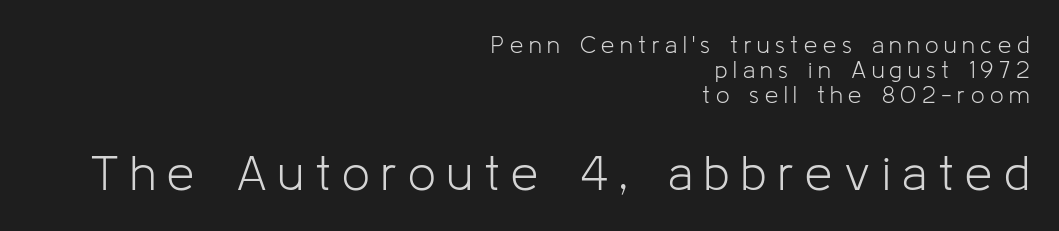
Do the letters lean? They stand straight. Whoever set this made the second block the dominant, larger element. The lines are packed closely together with very little leading. If you drew a ruler down the right edge, every line would touch it. Tracking value appears strongly positive — letters spread wide.
